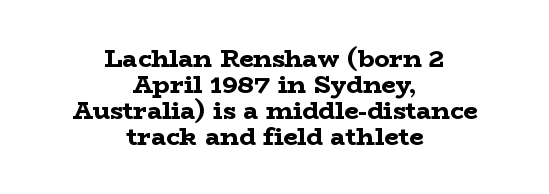
Q: Is the text bold? A: Yes.
Q: Is the text italic (slanted)? A: No, it is upright.
Q: Is the text underlined? A: No.
Q: How is the paragraph aligned? A: Centered.
Q: Is the spacing between letters normal or unusually wide? A: Normal.
Q: Is the spacing between lines tight, normal or loose? A: Tight.
